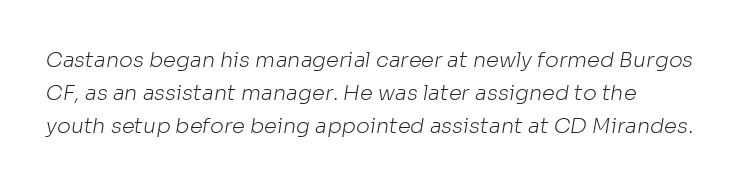
Q: Is the text bold? A: No.
Q: Is the text underlined? A: No.
Q: Is the spacing between letters normal or unusually wide? A: Normal.
Q: Is the spacing between lines tight, normal or loose? A: Normal.
